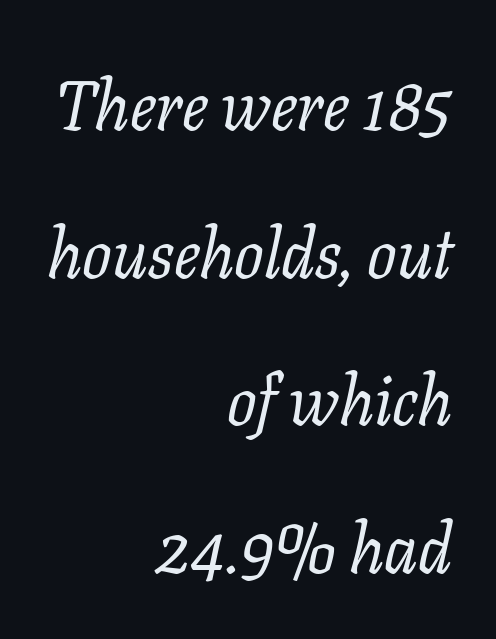
Students, observe: this is what heavily led, spacious text looks like. The paragraph shown leans on its right margin. Each letter keeps its own natural width here, so spacing adapts to shape. Caption: standard tracking, unaltered. Stroke thickness stays within the range of a standard reading face or lighter. The text carries the slant typical of an italic or oblique font.
